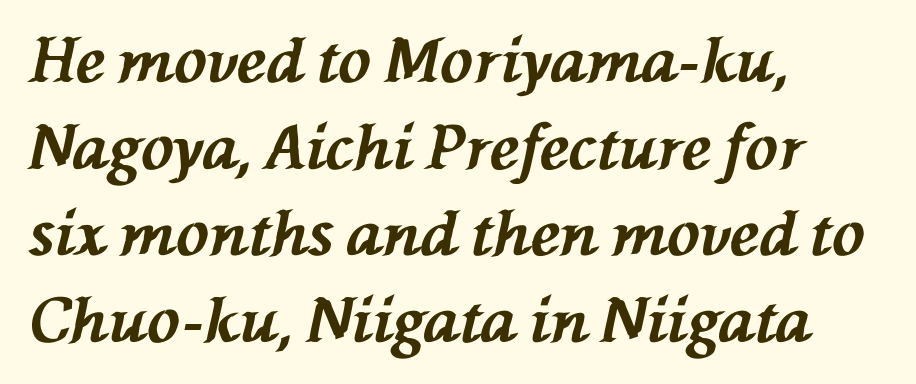
The image shows 61 px bold type, italic (leaning left); set left-aligned, normal line spacing (1.42x), normal letter spacing, not underlined; medium stroke contrast and a medium x-height.
